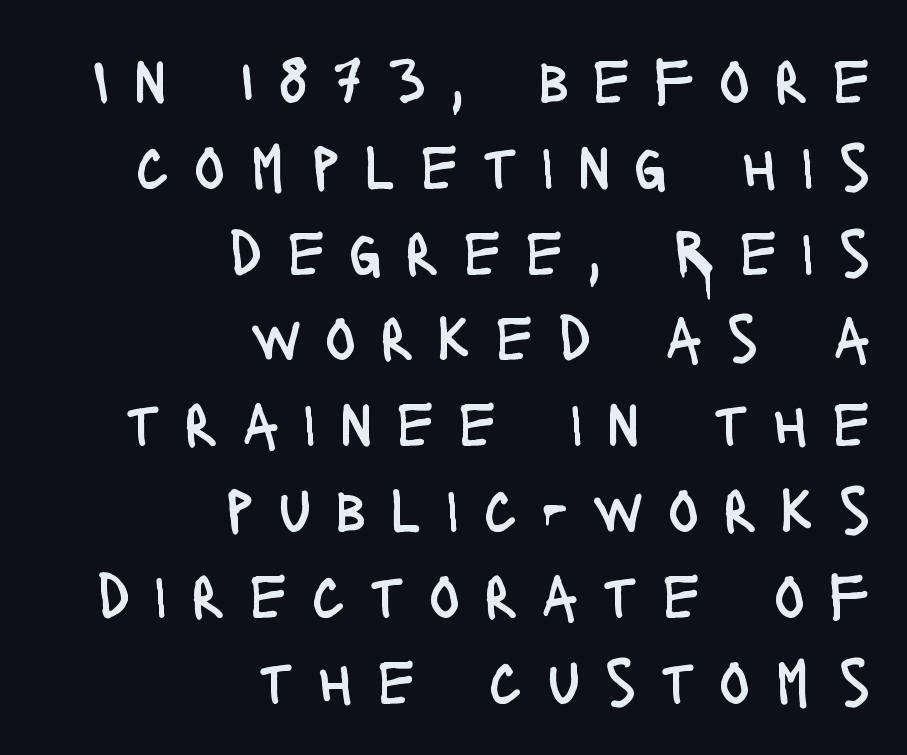
The image shows 66 px regular-weight, condensed sans-serif type, upright; set right-aligned, normal line spacing (1.3x), unusually wide letter spacing (+0.36 em), not underlined; low stroke contrast and a large x-height.
